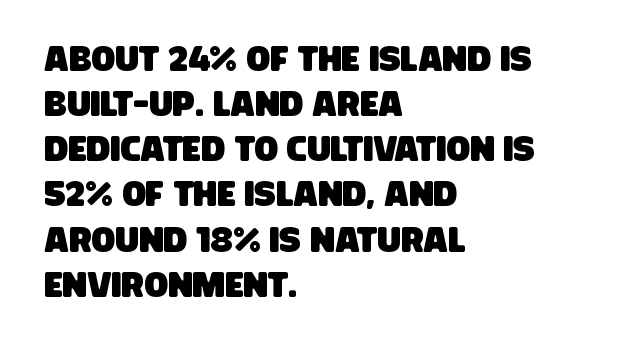
Q: Is the typeface a serif or a sans-serif typeface? A: Sans-serif.
Q: Is the text underlined? A: No.
Q: How is the paragraph aligned? A: Left-aligned.
Q: Is the spacing between letters normal or unusually wide? A: Normal.
Q: Is the spacing between lines tight, normal or loose? A: Normal.
Q: Width (condensed, normal, or wide)? A: Condensed.
Q: Stroke contrast? A: Low.
Q: x-height? A: Large.
Q: Monospaced? A: No.
